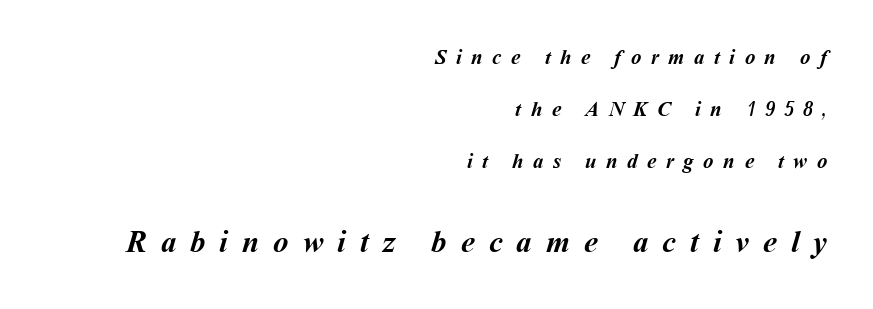
Q: Is the text bold? A: Yes.
Q: Is the text underlined? A: No.
Q: How is the paragraph aligned? A: Right-aligned.
Q: Is the spacing between letters normal or unusually wide? A: Unusually wide.
Q: Is the spacing between lines tight, normal or loose? A: Loose.
Q: Which block of text is set in a larger size, the first (top) or the second (bottom)? A: The second (bottom) one.
Q: Width (condensed, normal, or wide)? A: Normal.
Q: Stroke contrast? A: Medium.
Q: x-height? A: Medium.
Q: Monospaced? A: No.
